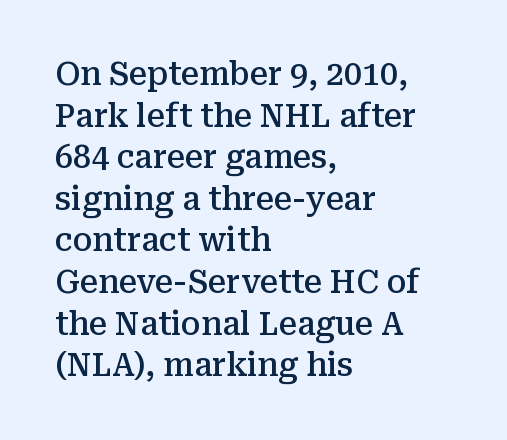
Q: Is the text bold? A: Semi-bold.
Q: Is the text italic (slanted)? A: No, it is upright.
Q: Is the typeface a serif or a sans-serif typeface? A: Serif.
Q: Is the text underlined? A: No.
Q: How is the paragraph aligned? A: Left-aligned.
Q: Is the spacing between letters normal or unusually wide? A: Normal.
Q: Is the spacing between lines tight, normal or loose? A: Normal.
Q: Width (condensed, normal, or wide)? A: Normal.
Q: Stroke contrast? A: Medium.
Q: x-height? A: Medium.
Q: Monospaced? A: No.
